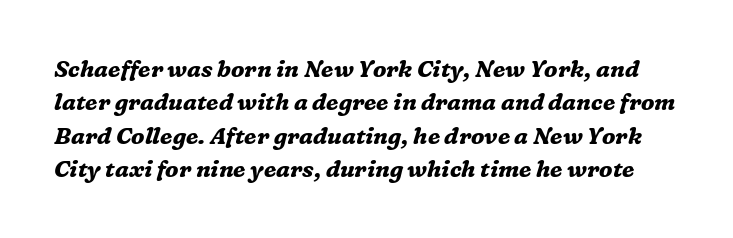
The image shows 23 px bold type, italic (leaning right); set normal line spacing (1.45x), normal letter spacing, not underlined.
